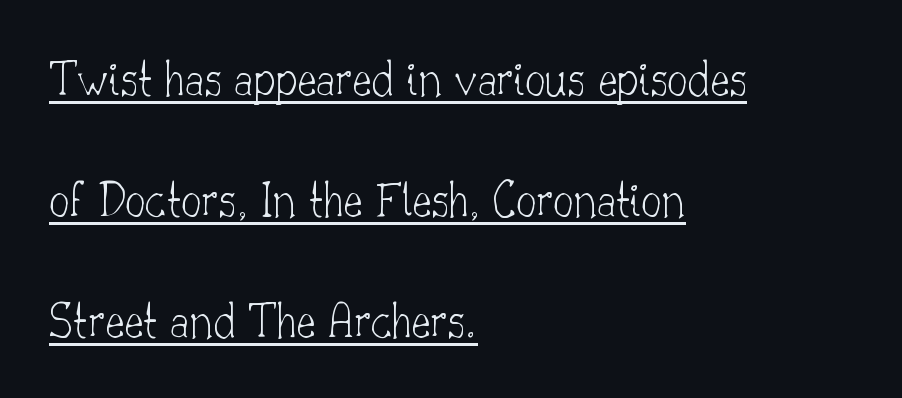
The image shows 51 px thin serif type, upright; set left-aligned, loose line spacing (2.37x), normal letter spacing, underlined; low stroke contrast and a small x-height.
